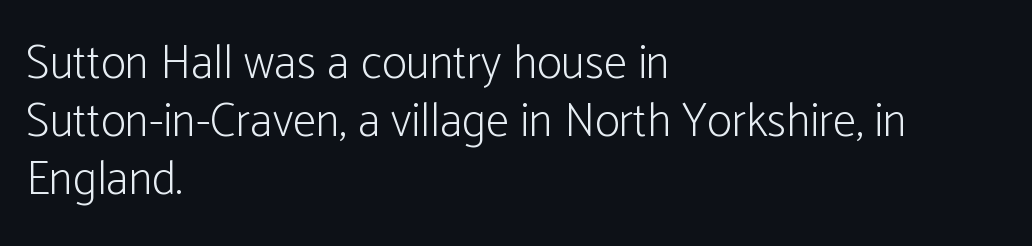
{"serif": "no", "italic": "no", "bold": "no", "weight": "light", "width": "condensed", "stroke_contrast": "low", "x_height": "medium", "monospaced": "no", "underline": "no", "align": "left", "line_spacing_ratio": 1.23, "letter_spacing": "normal", "letter_spacing_em": 0.0, "glyph_px": 47}
